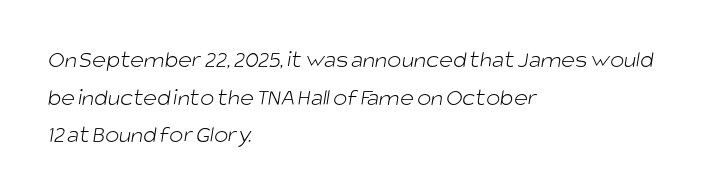
Layout note: lines flush left. The zone under the glyphs is completely vacant. Characters follow at the spacing the type designer built in. The vertical gap from one line to the next is medium. Weight: not bold — regular or lighter.
